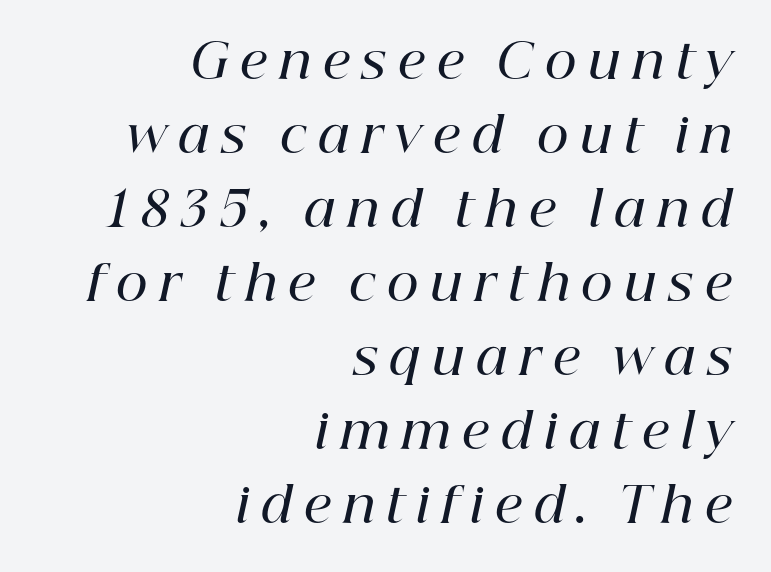
Q: Is the text bold? A: Semi-bold.
Q: Is the text italic (slanted)? A: Yes, it leans right by about 12 degrees.
Q: Is the typeface a serif or a sans-serif typeface? A: Serif.
Q: Is the text underlined? A: No.
Q: How is the paragraph aligned? A: Right-aligned.
Q: Is the spacing between letters normal or unusually wide? A: Unusually wide.
Q: Is the spacing between lines tight, normal or loose? A: Normal.
Q: Width (condensed, normal, or wide)? A: Normal.
Q: Stroke contrast? A: High.
Q: x-height? A: Medium.
Q: Monospaced? A: No.
